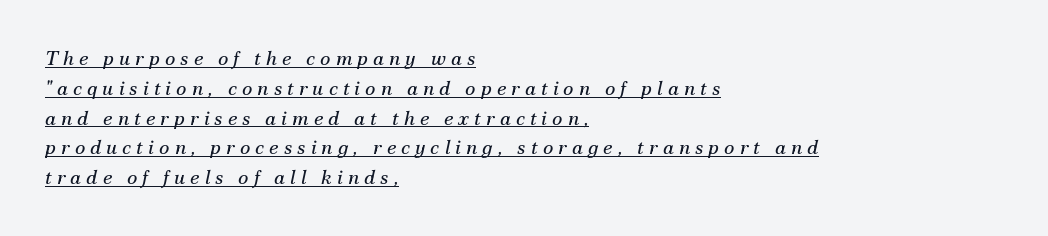
The image shows 20 px text type, italic (leaning right); set left-aligned, normal line spacing (1.49x), unusually wide letter spacing (+0.25 em), underlined.
